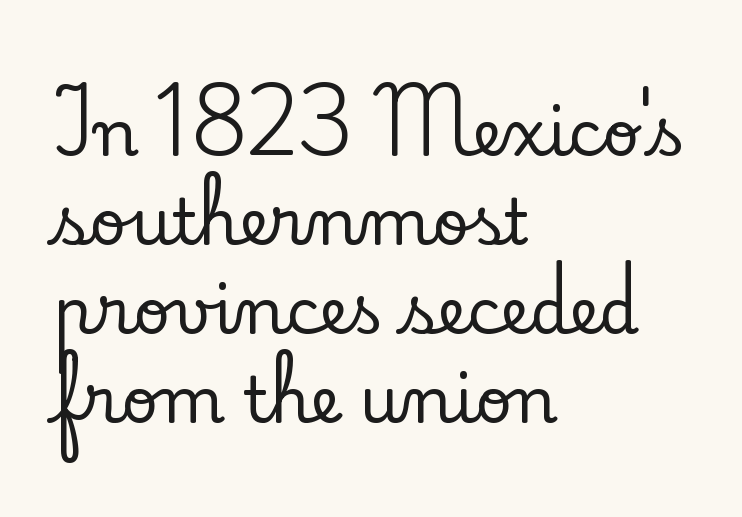
Q: Is the text italic (slanted)? A: No, it is upright.
Q: Is the typeface a serif or a sans-serif typeface? A: Serif.
Q: Is the text underlined? A: No.
Q: How is the paragraph aligned? A: Left-aligned.
Q: Is the spacing between letters normal or unusually wide? A: Normal.
Q: Is the spacing between lines tight, normal or loose? A: Normal.
Q: Width (condensed, normal, or wide)? A: Normal.
Q: Stroke contrast? A: Low.
Q: x-height? A: Small.
Q: Monospaced? A: No.
